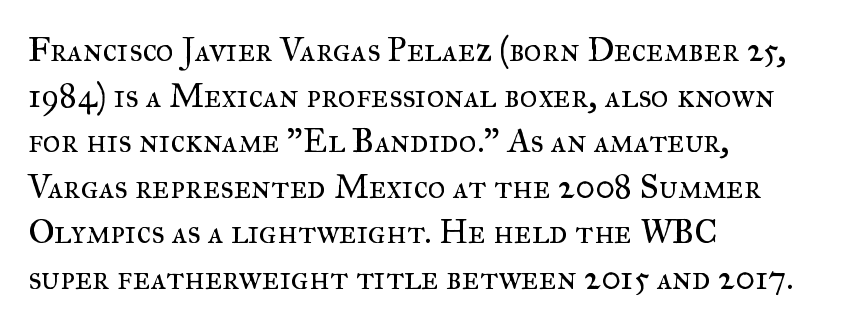
Characters follow at the spacing the type designer built in. The rendering uses natural spacing where letterforms have individual widths. The line-height multiplier appears to be the usual default. The weight tops out at a normal text grade. Reading down the block, your eye returns to a fixed left position each line.
